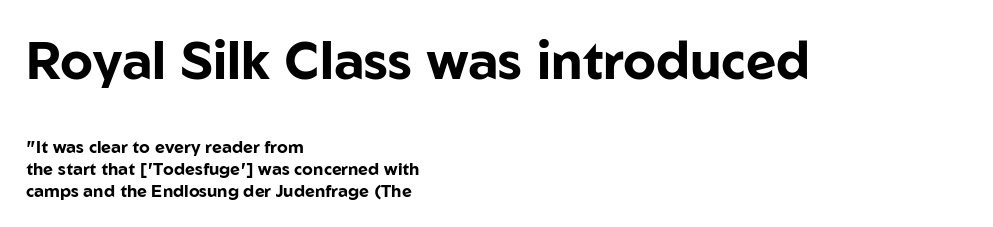
Q: Is the text bold? A: Yes.
Q: Is the text italic (slanted)? A: No, it is upright.
Q: Is the typeface a serif or a sans-serif typeface? A: Sans-serif.
Q: Is the text underlined? A: No.
Q: How is the paragraph aligned? A: Left-aligned.
Q: Is the spacing between letters normal or unusually wide? A: Normal.
Q: Is the spacing between lines tight, normal or loose? A: Normal.
Q: Which block of text is set in a larger size, the first (top) or the second (bottom)? A: The first (top) one.
Q: Width (condensed, normal, or wide)? A: Normal.
Q: Stroke contrast? A: Low.
Q: x-height? A: Medium.
Q: Monospaced? A: No.
